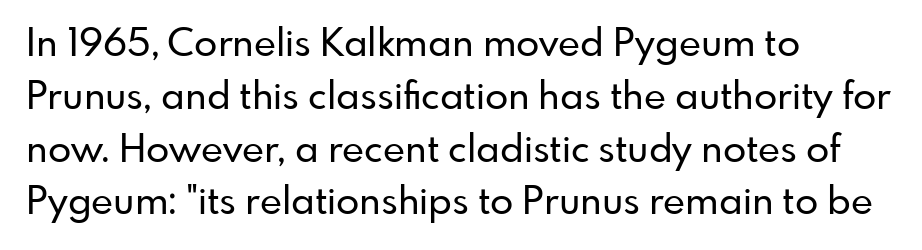
Q: Is the text italic (slanted)? A: No, it is upright.
Q: Is the typeface a serif or a sans-serif typeface? A: Sans-serif.
Q: Is the text underlined? A: No.
Q: How is the paragraph aligned? A: Left-aligned.
Q: Is the spacing between letters normal or unusually wide? A: Normal.
Q: Is the spacing between lines tight, normal or loose? A: Normal.
Q: Width (condensed, normal, or wide)? A: Normal.
Q: Stroke contrast? A: Low.
Q: x-height? A: Small.
Q: Monospaced? A: No.
